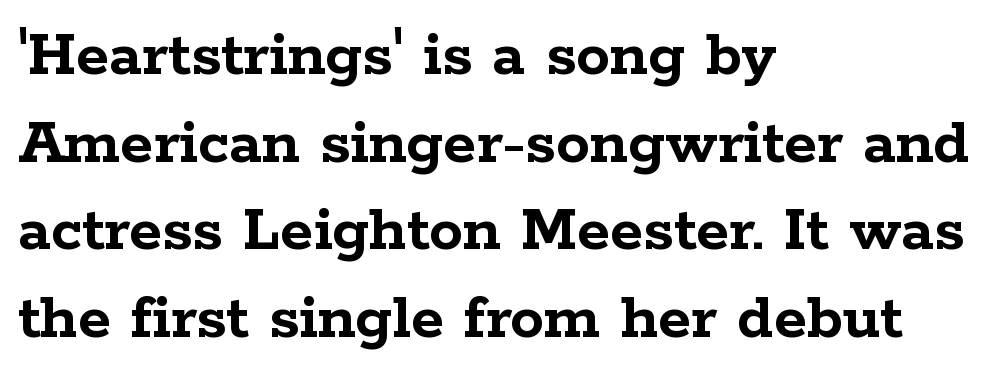
Q: Is the text bold? A: Yes.
Q: Is the text italic (slanted)? A: No, it is upright.
Q: Is the typeface a serif or a sans-serif typeface? A: Serif.
Q: Is the text underlined? A: No.
Q: How is the paragraph aligned? A: Left-aligned.
Q: Is the spacing between letters normal or unusually wide? A: Normal.
Q: Is the spacing between lines tight, normal or loose? A: Normal.
Q: Width (condensed, normal, or wide)? A: Wide.
Q: Stroke contrast? A: Low.
Q: x-height? A: Medium.
Q: Monospaced? A: No.
